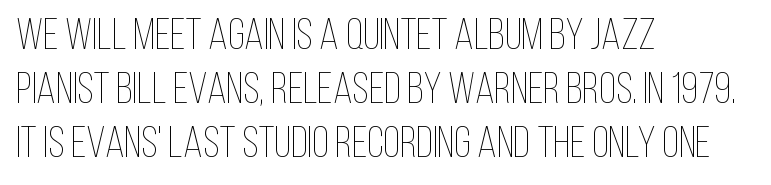
Layout note: lines flush left. Students, note that the glyphs here touch the page at normal intervals. Upright lettering throughout. Is the type heavy? It reads as light-to-regular instead. Looks like regular typesetting: each glyph gets only the width it needs.
